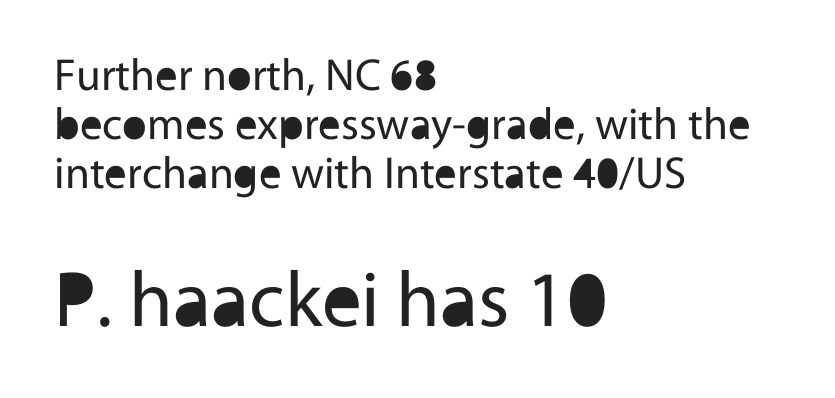
Q: Is the text bold? A: No.
Q: Is the text italic (slanted)? A: No, it is upright.
Q: Is the typeface a serif or a sans-serif typeface? A: Sans-serif.
Q: Is the text underlined? A: No.
Q: How is the paragraph aligned? A: Left-aligned.
Q: Is the spacing between letters normal or unusually wide? A: Normal.
Q: Is the spacing between lines tight, normal or loose? A: Tight.
Q: Which block of text is set in a larger size, the first (top) or the second (bottom)? A: The second (bottom) one.
Q: Width (condensed, normal, or wide)? A: Normal.
Q: x-height? A: Medium.
Q: Monospaced? A: No.
